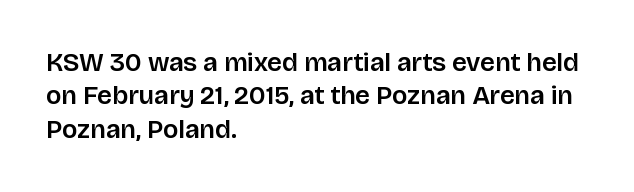
Q: Is the text italic (slanted)? A: No, it is upright.
Q: Is the text underlined? A: No.
Q: How is the paragraph aligned? A: Left-aligned.
Q: Is the spacing between letters normal or unusually wide? A: Normal.
Q: Is the spacing between lines tight, normal or loose? A: Normal.
